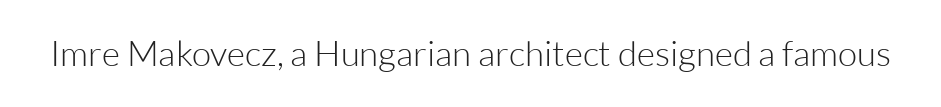
{"serif": "no", "italic": "no", "bold": "no", "weight": "light", "width": "normal", "stroke_contrast": "low", "x_height": "medium", "monospaced": "no", "underline": "no", "letter_spacing": "normal", "letter_spacing_em": 0.0, "glyph_px": 35}
